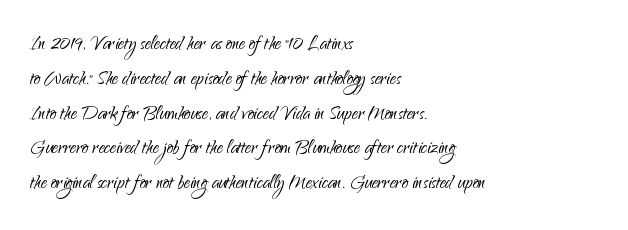
{"bold": "no", "underline": "no", "align": "left", "line_spacing": "normal", "line_spacing_ratio": 1.45, "letter_spacing": "normal", "letter_spacing_em": 0.0, "glyph_px": 24}
